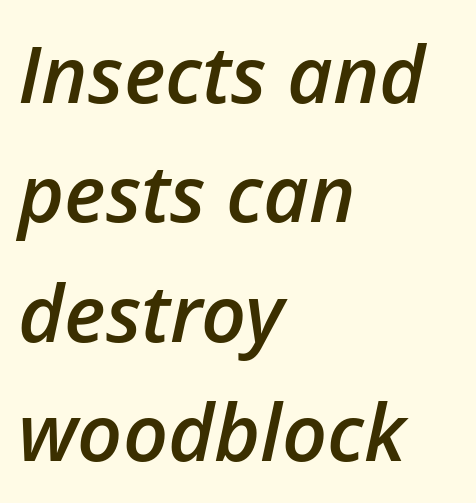
{"italic": "yes", "lean": "right", "slant_degrees": 12, "bold": "semi", "weight": "semibold", "width": "normal", "stroke_contrast": "low", "x_height": "medium", "monospaced": "no", "underline": "no", "align": "left", "line_spacing": "normal", "line_spacing_ratio": 1.51, "letter_spacing": "normal", "letter_spacing_em": 0.0, "glyph_px": 79}
